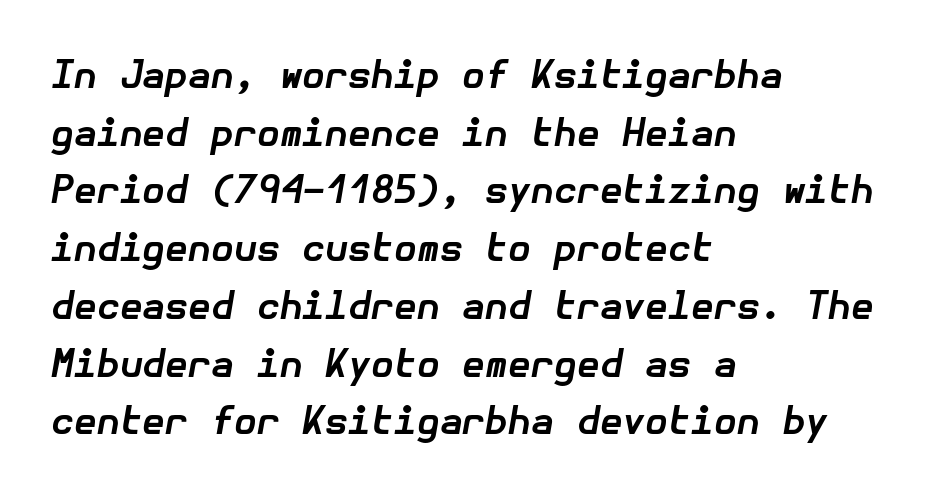
The image shows 37 px bold type, italic (leaning right); set left-aligned, normal line spacing (1.56x), normal letter spacing, not underlined; low stroke contrast and a medium x-height.
